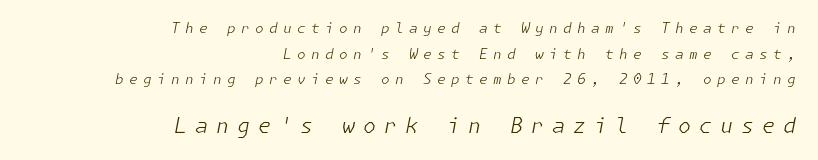
The image shows 21 px text type, italic (leaning right); set right-aligned, line spacing 1.83x, unusually wide letter spacing (+0.38 em), not underlined; the second (bottom) block is 1.5x larger.
